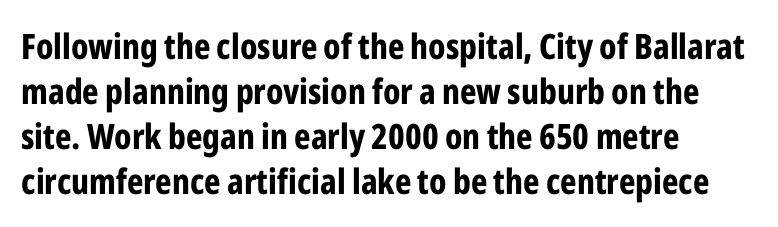
Summary of weight: heavy, a full bold. Is there much room between lines? A standard amount, neither cramped nor airy. Varying glyph widths throughout — classic text-font behaviour. Does the lettering tilt? It doesn't — this is upright.
